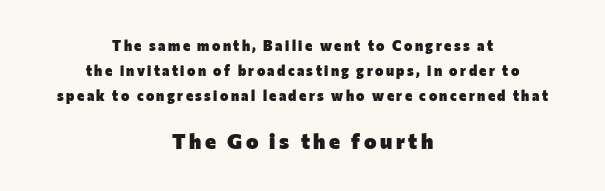
The area under the type is left untouched. Is there any slant? The stems are plumb. Look at the glyph heights: the lower group is clearly the bigger setting. In CSS terms this would be text-align: center.
